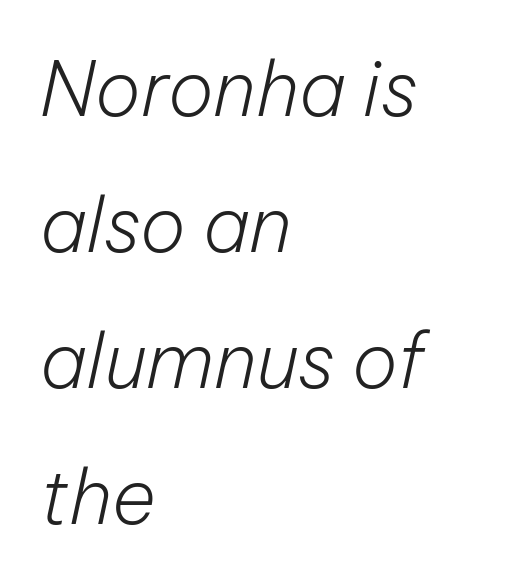
On a weight scale, this lands at 450 or below. The text carries the slant typical of an italic or oblique font. Each row of text sits above clean, open space. Looks like regular typesetting: each glyph gets only the width it needs.
